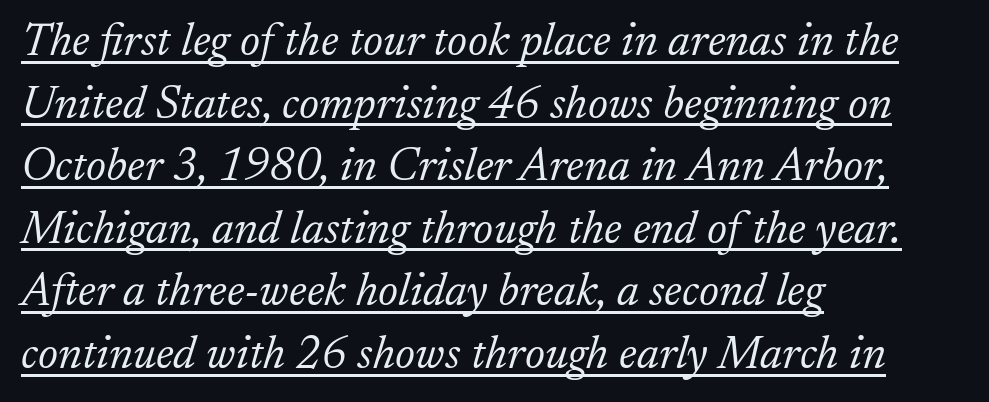
The rendering uses the underline text-decoration. This sample uses an oblique cut, with every glyph tilted off the vertical. The line-height multiplier appears to be the usual default. Note the varied advance widths — an 'i' is clearly narrower than an 'm'. Alignment: flush left.
